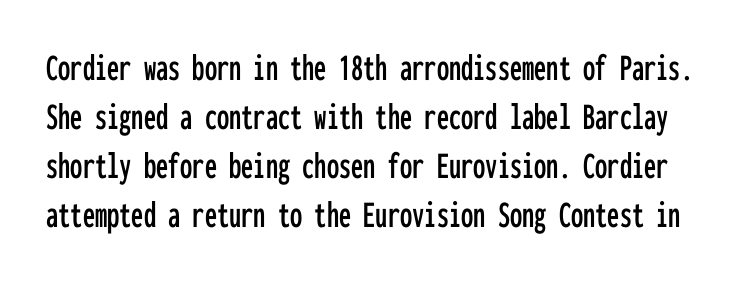
{"serif": "no", "italic": "no", "width": "condensed", "stroke_contrast": "low", "x_height": "medium", "monospaced": "yes", "underline": "no", "line_spacing": "normal", "line_spacing_ratio": 1.26, "letter_spacing": "normal", "letter_spacing_em": 0.0, "glyph_px": 39}
